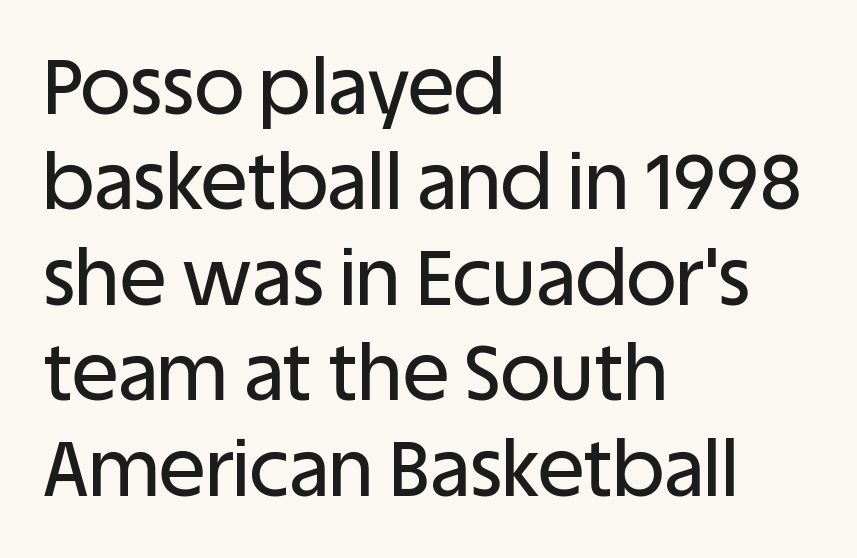
{"serif": "no", "italic": "no", "width": "normal", "stroke_contrast": "low", "x_height": "large", "monospaced": "no", "underline": "no", "align": "left", "line_spacing_ratio": 1.24, "letter_spacing": "normal", "letter_spacing_em": 0.0, "glyph_px": 77}
